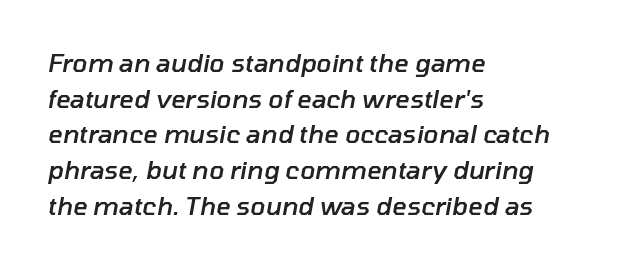
The image shows 25 px text type, italic (leaning right); set left-aligned, normal line spacing (1.43x), normal letter spacing, not underlined.
